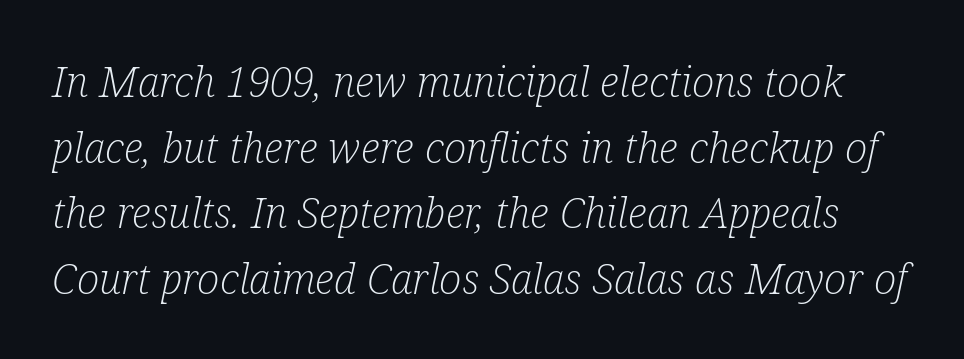
The image shows 42 px light, condensed serif type, italic (leaning right); set normal line spacing (1.56x), normal letter spacing, not underlined; low stroke contrast and a medium x-height.
